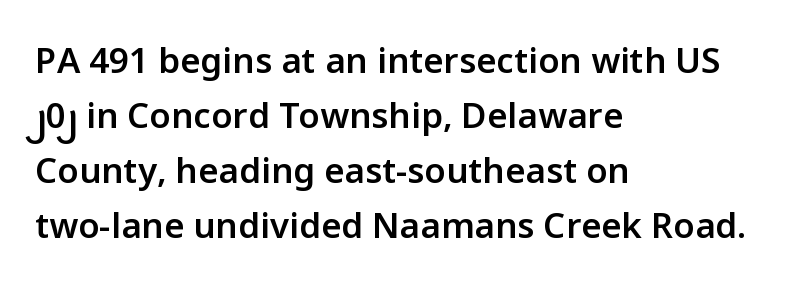
Successive baselines arrive at the customary interval. Spacing verdict: proportional, widths tailored to each character. The baseline area is clear. Set as a demibold, roughly 600 on the weight scale. Between one letter and the next there's only the usual sliver of space.
